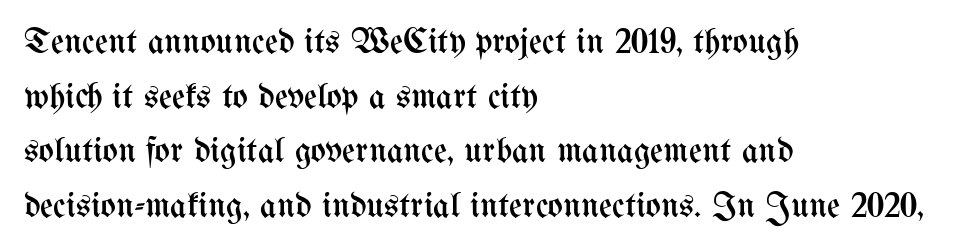
The image shows 36 px regular-weight, condensed type, upright; set left-aligned, normal line spacing (1.52x), normal letter spacing, not underlined; medium stroke contrast and a medium x-height.
